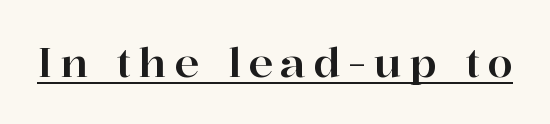
Looks like someone drew a line under every word here. This is serif lettering, the kind often seen in printed books. Rendered with straight, roman letterforms. Proportional: the letters do not fall into vertical columns.
